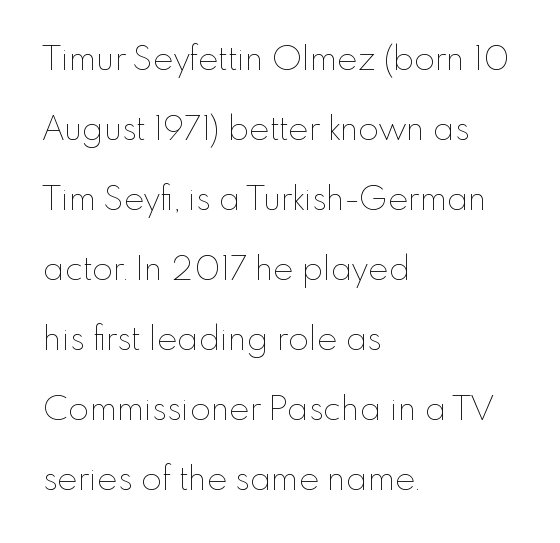
{"italic": "no", "bold": "no", "weight": "thin", "width": "normal", "stroke_contrast": "low", "x_height": "small", "monospaced": "no", "underline": "no", "align": "left", "line_spacing": "loose", "line_spacing_ratio": 2.06, "letter_spacing": "normal", "letter_spacing_em": 0.0, "glyph_px": 34}
